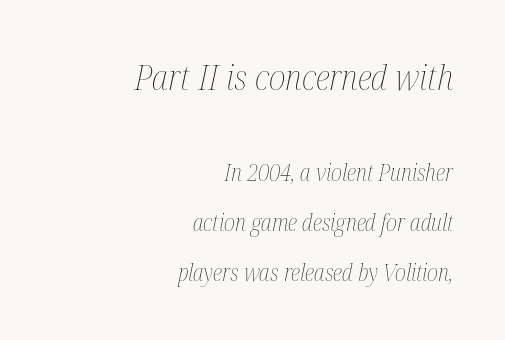
Check under the words: just untouched page. In CSS terms this would be text-align: right. You could fit nearly another row in the gap between these rows. The block sitting higher on the canvas is the one with enlarged characters.
